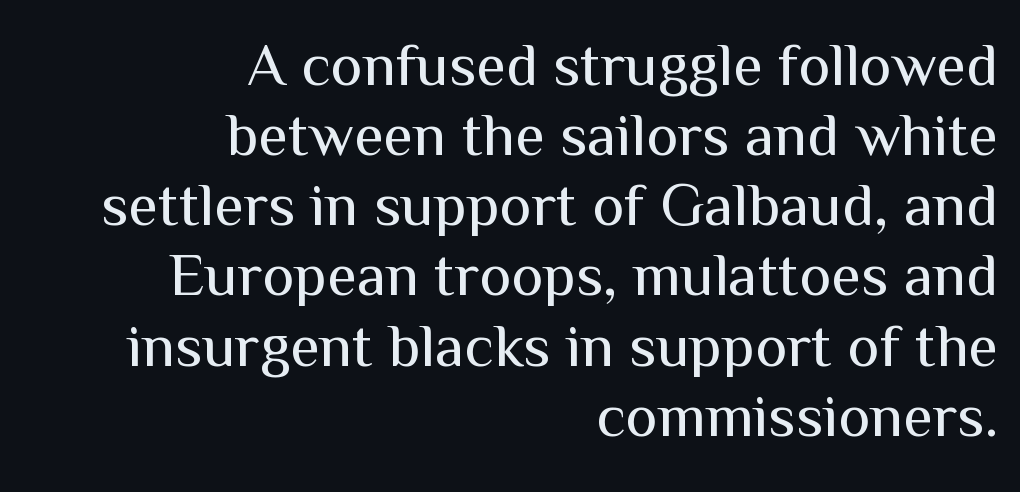
{"serif": "no", "italic": "no", "bold": "no", "weight": "regular", "width": "normal", "stroke_contrast": "medium", "x_height": "medium", "monospaced": "no", "underline": "no", "align": "right", "line_spacing": "tight", "line_spacing_ratio": 1.15, "letter_spacing": "normal", "letter_spacing_em": 0.0, "glyph_px": 61}
